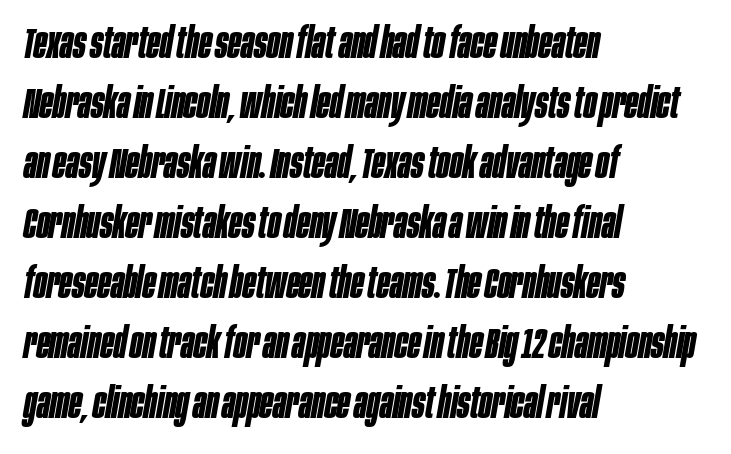
{"italic": "yes", "lean": "right", "slant_degrees": 10, "bold": "yes", "weight": "bold", "width": "condensed", "stroke_contrast": "low", "x_height": "large", "monospaced": "no", "underline": "no", "align": "left", "line_spacing": "normal", "line_spacing_ratio": 1.43, "letter_spacing": "normal", "letter_spacing_em": 0.0, "glyph_px": 42}
